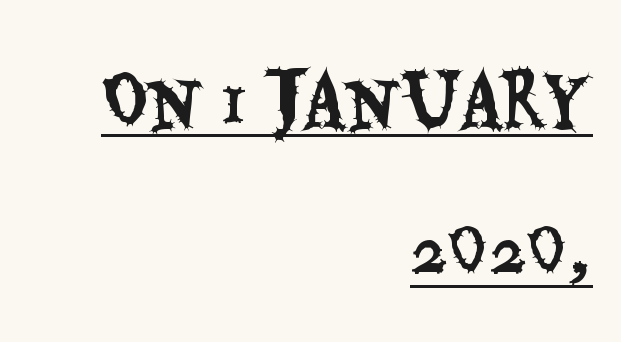
Q: Is the text italic (slanted)? A: No, it is upright.
Q: Is the typeface a serif or a sans-serif typeface? A: Sans-serif.
Q: Is the text underlined? A: Yes.
Q: How is the paragraph aligned? A: Right-aligned.
Q: Is the spacing between letters normal or unusually wide? A: Normal.
Q: Is the spacing between lines tight, normal or loose? A: Loose.
Q: Width (condensed, normal, or wide)? A: Condensed.
Q: Stroke contrast? A: Medium.
Q: x-height? A: Large.
Q: Monospaced? A: No.
